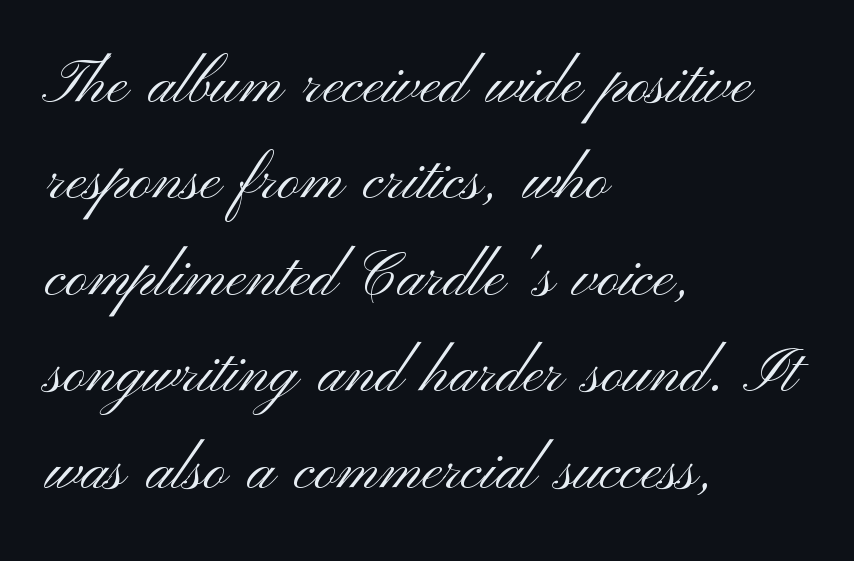
{"serif": "no", "bold": "no", "weight": "light", "width": "wide", "stroke_contrast": "medium", "x_height": "small", "monospaced": "no", "underline": "no", "align": "left", "line_spacing": "normal", "line_spacing_ratio": 1.58, "letter_spacing": "normal", "letter_spacing_em": 0.0, "glyph_px": 61}
